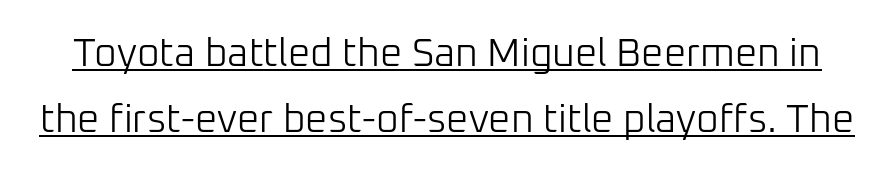
Q: Is the text bold? A: No.
Q: Is the text italic (slanted)? A: No, it is upright.
Q: Is the typeface a serif or a sans-serif typeface? A: Sans-serif.
Q: Is the text underlined? A: Yes.
Q: Is the spacing between letters normal or unusually wide? A: Normal.
Q: Is the spacing between lines tight, normal or loose? A: Normal.
Q: Width (condensed, normal, or wide)? A: Normal.
Q: Stroke contrast? A: Low.
Q: x-height? A: Medium.
Q: Monospaced? A: No.
